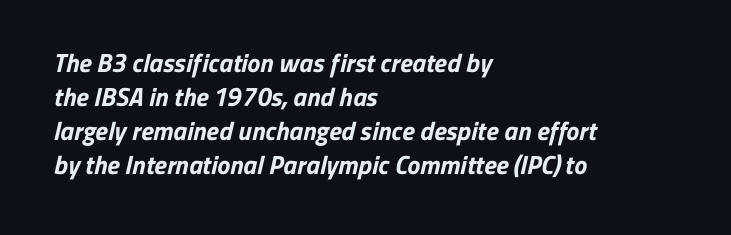
{"bold": "yes", "underline": "no", "align": "left", "line_spacing": "normal", "line_spacing_ratio": 1.31, "letter_spacing": "normal", "letter_spacing_em": 0.0, "glyph_px": 26}
